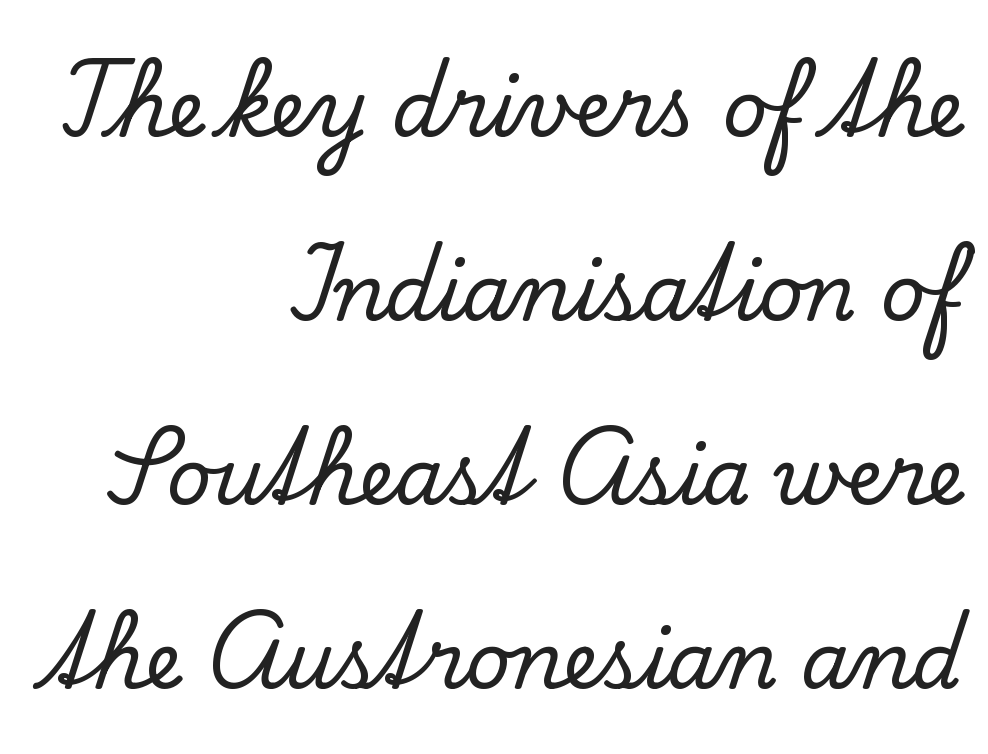
The image shows 78 px serif type; set right-aligned, loose line spacing (2.36x), normal letter spacing, not underlined; low stroke contrast and a small x-height.
